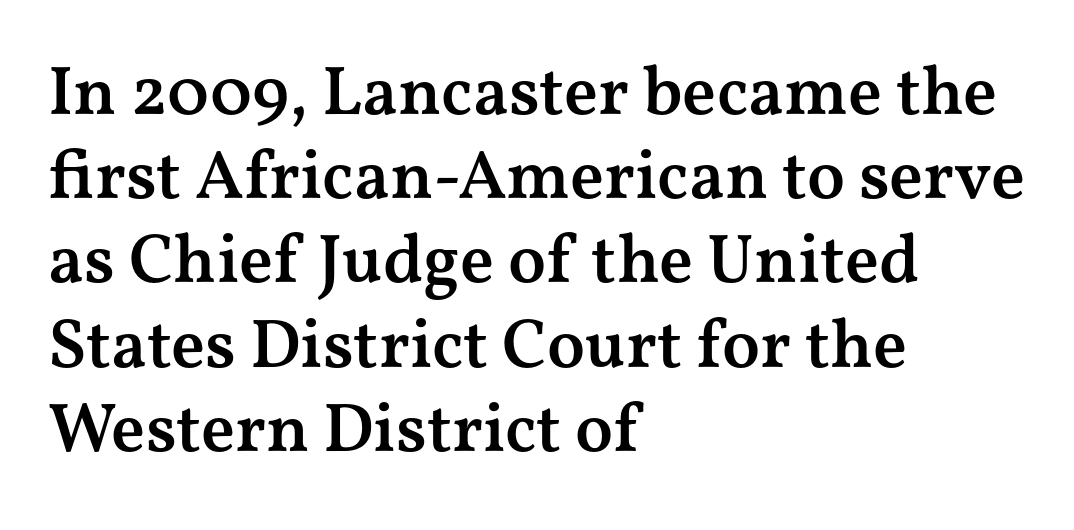
The glyphs are unaccompanied by any horizontal stroke below them. Note: serifs present on the glyphs. On the weight axis this lands at semibold, roughly 600. Posture: straight, roman, zero tilt. Default kerning and tracking; the words read as compact shapes. This sample has the flowing, uneven cadence of proportional lettering.
